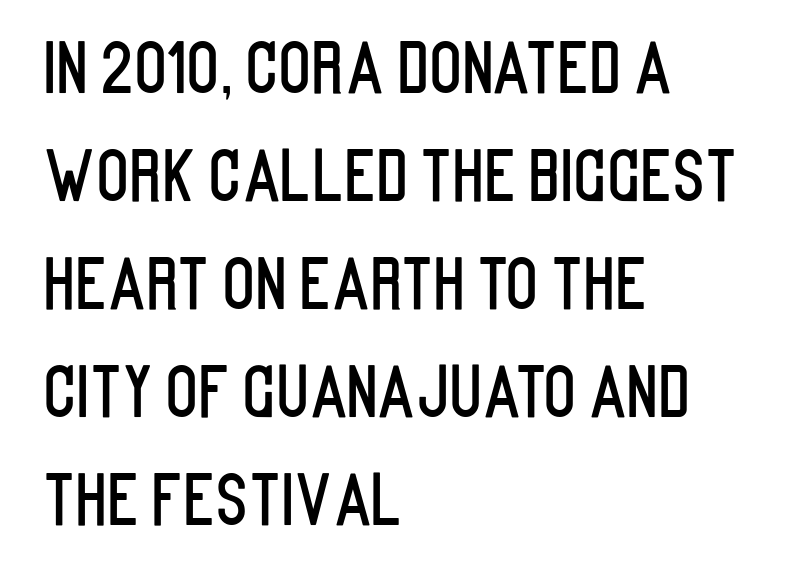
The image shows 68 px condensed sans-serif type, upright; set left-aligned, normal line spacing (1.59x), normal letter spacing, not underlined; low stroke contrast and a large x-height.
